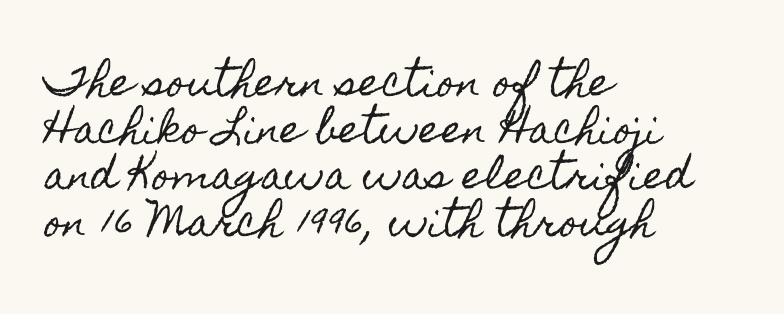
{"width": "condensed", "x_height": "small", "monospaced": "no", "underline": "no", "align": "left", "line_spacing_ratio": 1.23, "letter_spacing": "normal", "letter_spacing_em": 0.0, "glyph_px": 38}
